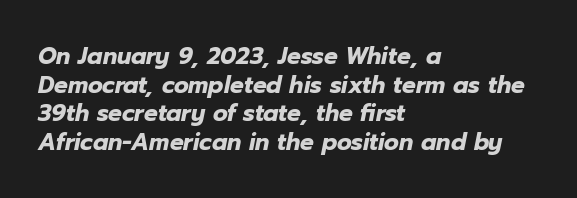
Q: Is the text bold? A: Yes.
Q: Is the text italic (slanted)? A: Yes, it leans right by about 12 degrees.
Q: Is the text underlined? A: No.
Q: How is the paragraph aligned? A: Left-aligned.
Q: Is the spacing between letters normal or unusually wide? A: Normal.
